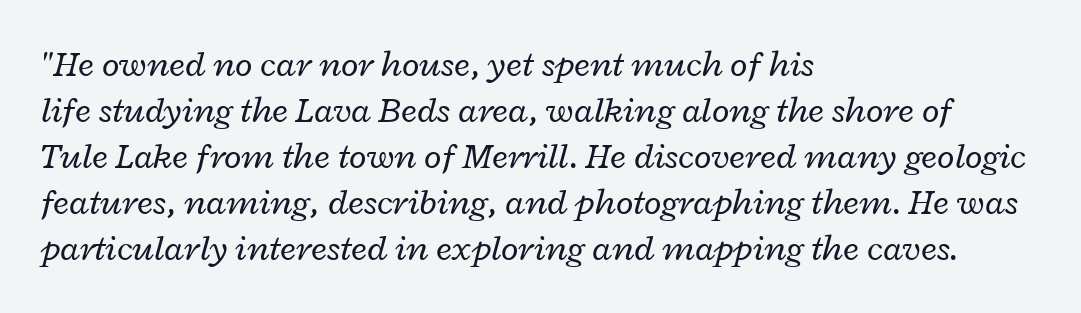
Words appear dense and cohesive because spacing is normal. The lines in this sample share a left origin and differ only in where they stop. Letters have the restrained weight of plain body copy at most. Proportional: the letters do not fall into vertical columns. These lines were composed using italics.
